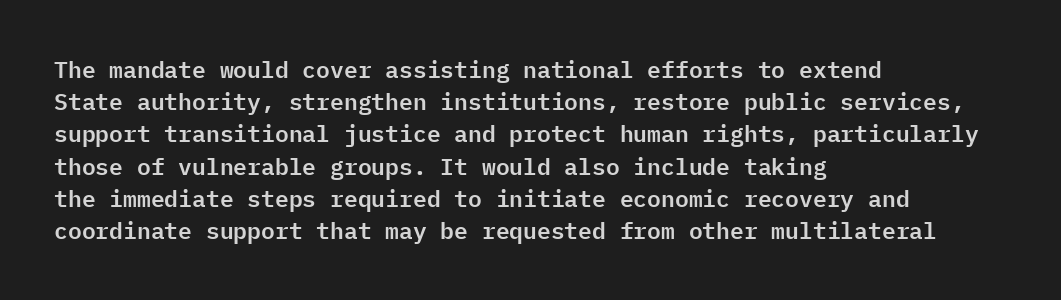
{"italic": "no", "underline": "no", "align": "left", "line_spacing": "normal", "line_spacing_ratio": 1.4, "letter_spacing": "normal", "letter_spacing_em": 0.0, "glyph_px": 23}
